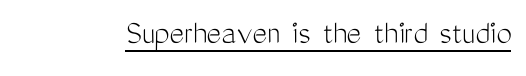
No extra ink here — the face is not bold. In terms of letterspacing, this is plain default setting. Like a heading marked for emphasis, these lines bear an underscore. The face used here is a sans, in the tradition of grotesques and geometrics. The letters stand straight up with perfectly vertical stems.
